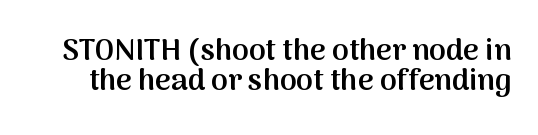
Q: Is the text bold? A: Semi-bold.
Q: Is the text italic (slanted)? A: No, it is upright.
Q: Is the typeface a serif or a sans-serif typeface? A: Sans-serif.
Q: Is the text underlined? A: No.
Q: Is the spacing between letters normal or unusually wide? A: Normal.
Q: Is the spacing between lines tight, normal or loose? A: Tight.
Q: Width (condensed, normal, or wide)? A: Normal.
Q: Stroke contrast? A: Medium.
Q: x-height? A: Medium.
Q: Monospaced? A: No.
